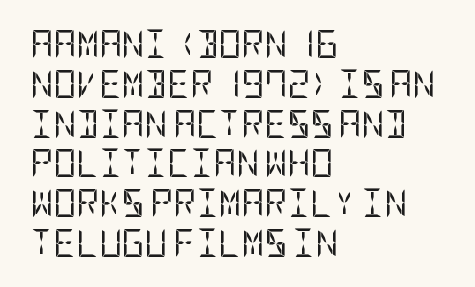
Is the letter spacing exaggerated? No — it looks like the ordinary default. Upright lettering throughout. Interline gaps are of average width in this sample. The rendering anchors every line to the left-hand side.
